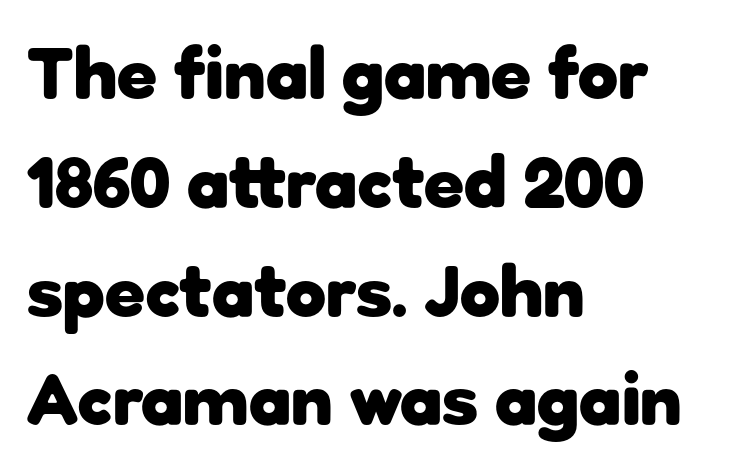
Students, this is bold: see how much ink each stroke carries. One-word summary of the alignment: left. Honestly, the row spacing looks completely unremarkable. Varying glyph widths throughout — classic text-font behaviour. Check the space under the baseline: it is left empty.
